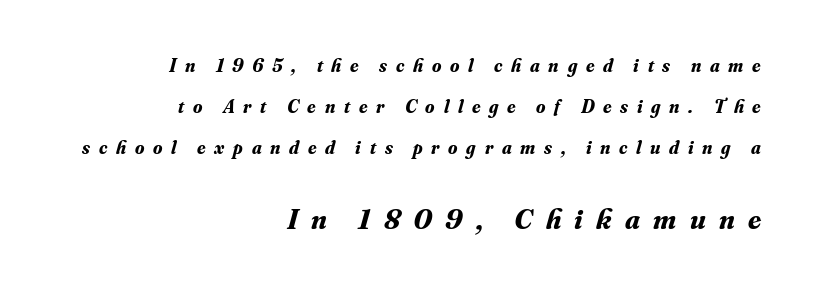
Q: Is the text bold? A: Yes.
Q: Is the text italic (slanted)? A: Yes, it leans right by about 16 degrees.
Q: Is the typeface a serif or a sans-serif typeface? A: Serif.
Q: Is the text underlined? A: No.
Q: How is the paragraph aligned? A: Right-aligned.
Q: Is the spacing between letters normal or unusually wide? A: Unusually wide.
Q: Is the spacing between lines tight, normal or loose? A: Loose.
Q: Which block of text is set in a larger size, the first (top) or the second (bottom)? A: The second (bottom) one.
Q: Width (condensed, normal, or wide)? A: Normal.
Q: Stroke contrast? A: Medium.
Q: x-height? A: Small.
Q: Monospaced? A: No.
